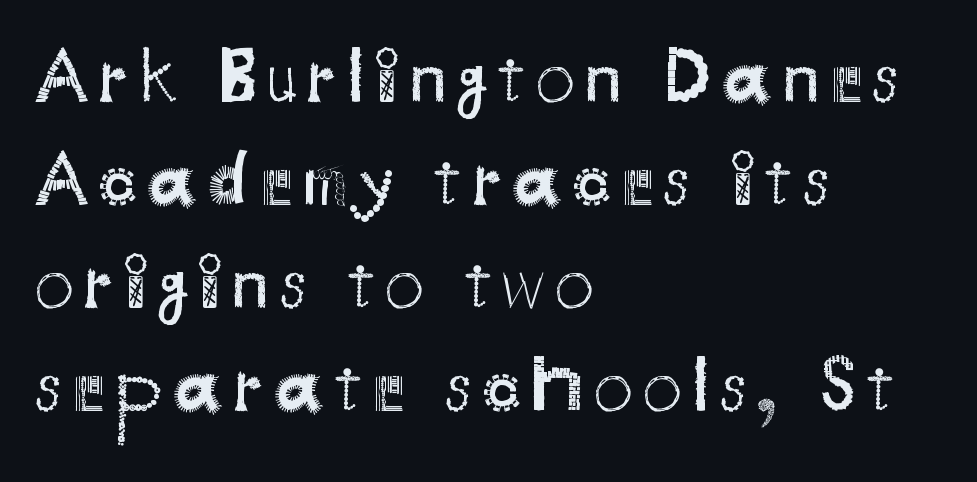
The rendering uses natural spacing where letterforms have individual widths. What's the leading like? Ordinary, nothing unusual. Check under the words: just untouched page. The glyphs in this specimen are sans serif. Heft: none added — not bold. Every character sits straight up, as roman type does.
